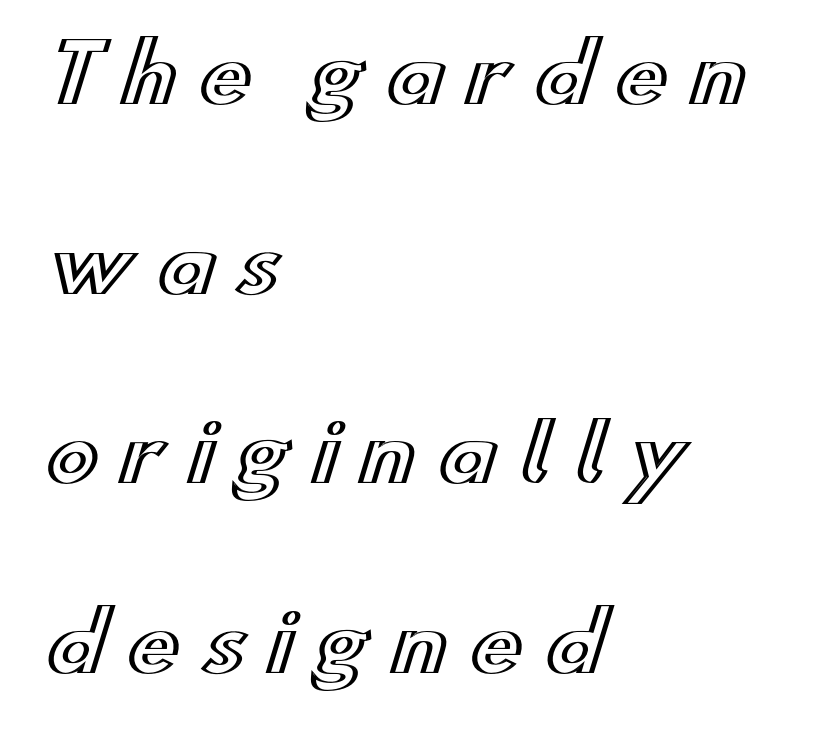
{"width": "wide", "x_height": "small", "monospaced": "no", "underline": "no", "align": "left", "line_spacing": "loose", "line_spacing_ratio": 2.4, "letter_spacing": "wide", "letter_spacing_em": 0.28, "glyph_px": 79}
